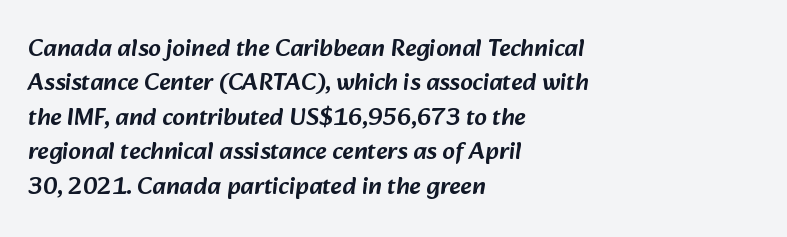
This rendering uses left alignment, leaving the right contour irregular. The strip under each line holds only bare page. Is there much room between lines? A standard amount, neither cramped nor airy. Tracking value appears to be zero — textbook default spacing.
